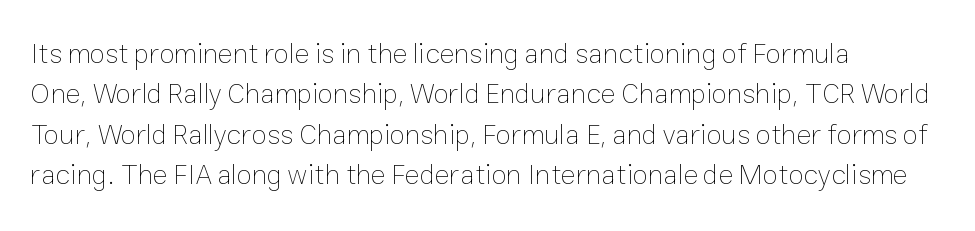
Upright lettering throughout. The weight would be labelled regular, book, light, or lighter still. Where is the straight margin? On the left. The strip under each line holds only bare page. Nobody touched the tracking dial on this one. Proportional: the letters do not fall into vertical columns.
